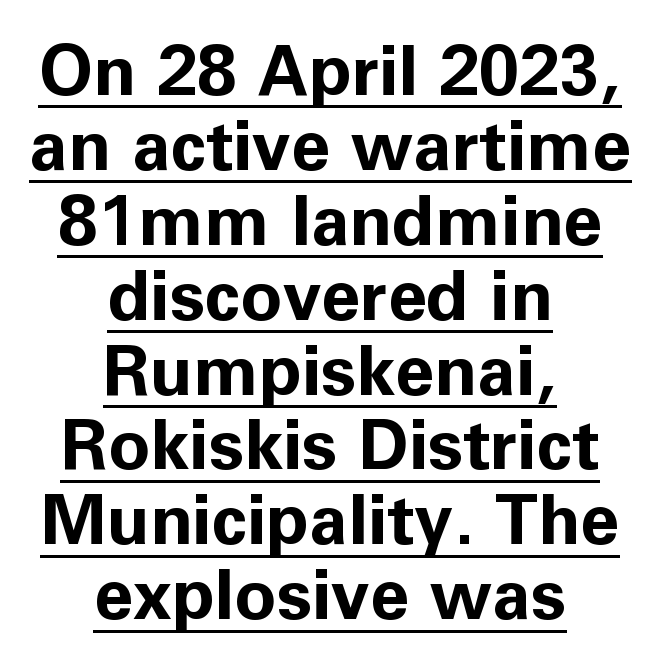
{"serif": "no", "italic": "no", "bold": "yes", "weight": "bold", "width": "normal", "stroke_contrast": "low", "x_height": "medium", "monospaced": "no", "underline": "yes", "align": "center", "line_spacing": "tight", "line_spacing_ratio": 1.07, "letter_spacing": "normal", "letter_spacing_em": 0.0, "glyph_px": 70}
